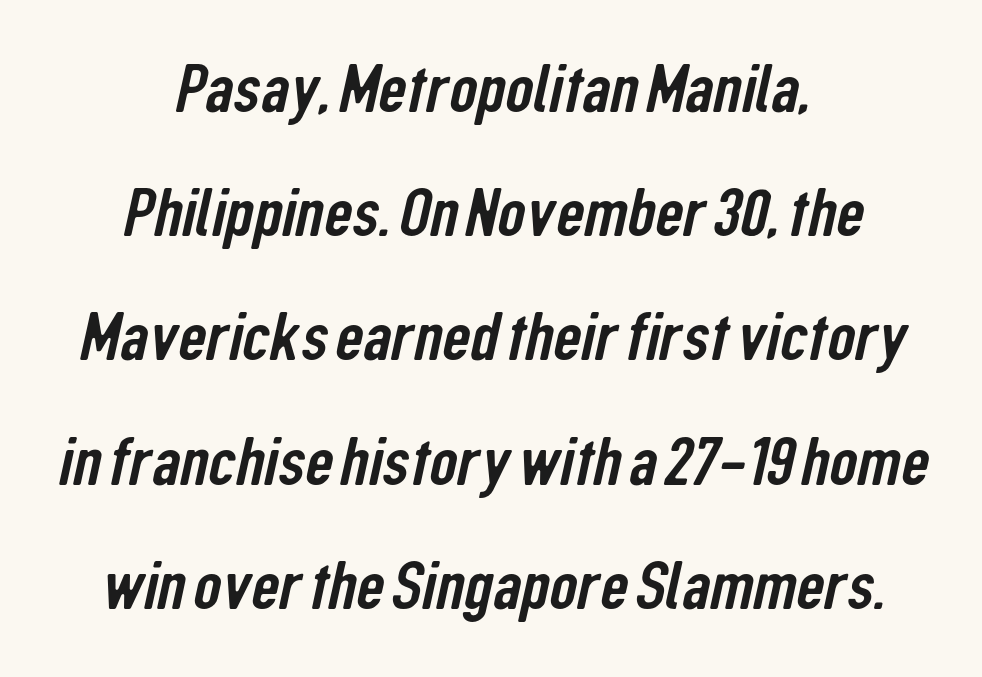
Q: Is the typeface a serif or a sans-serif typeface? A: Sans-serif.
Q: Is the text underlined? A: No.
Q: How is the paragraph aligned? A: Centered.
Q: Is the spacing between letters normal or unusually wide? A: Normal.
Q: Width (condensed, normal, or wide)? A: Condensed.
Q: Stroke contrast? A: Low.
Q: x-height? A: Medium.
Q: Monospaced? A: No.
